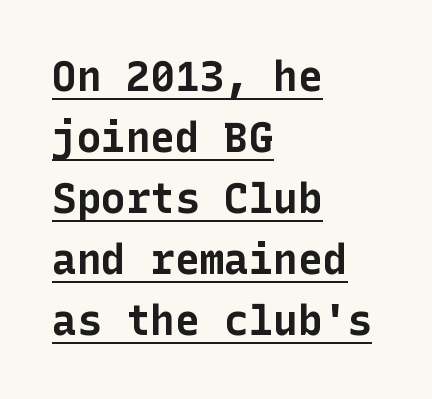
Q: Is the text bold? A: Yes.
Q: Is the text italic (slanted)? A: No, it is upright.
Q: Is the typeface a serif or a sans-serif typeface? A: Sans-serif.
Q: Is the text underlined? A: Yes.
Q: How is the paragraph aligned? A: Left-aligned.
Q: Is the spacing between letters normal or unusually wide? A: Normal.
Q: Is the spacing between lines tight, normal or loose? A: Normal.
Q: Width (condensed, normal, or wide)? A: Normal.
Q: Stroke contrast? A: Low.
Q: x-height? A: Medium.
